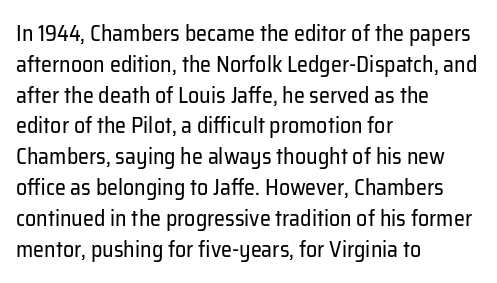
Q: Is the text bold? A: No.
Q: Is the text italic (slanted)? A: No, it is upright.
Q: Is the text underlined? A: No.
Q: How is the paragraph aligned? A: Left-aligned.
Q: Is the spacing between letters normal or unusually wide? A: Normal.
Q: Is the spacing between lines tight, normal or loose? A: Normal.
